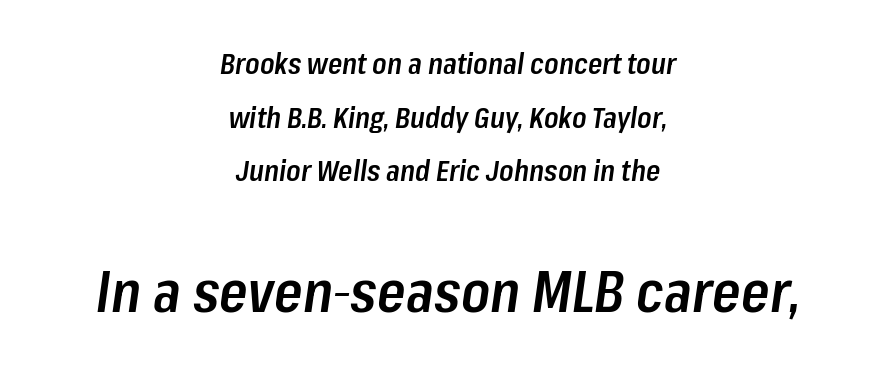
In CSS terms this would be text-align: center. You could not count columns in this text — the font is proportionally spaced. Tracking here is standard; glyphs follow each other at the usual distance. A bare baseline throughout the passage.
